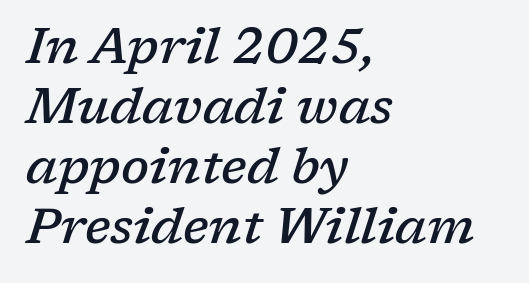
The image shows 50 px semibold serif type, italic (leaning right); set left-aligned, line spacing 1.2x, normal letter spacing, not underlined; low stroke contrast and a medium x-height.
